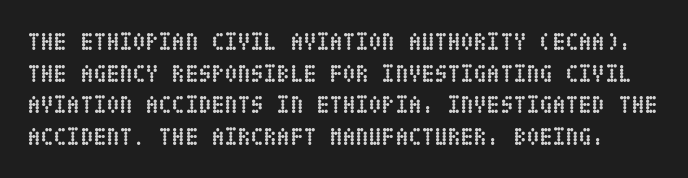
The face used here is rendered with its standard letterfit. Summary of vertical rhythm: regular, with standard interline spacing. Chunky letters — that's bold for sure. The specimen reads as upright at a glance. A bare baseline throughout the passage.
